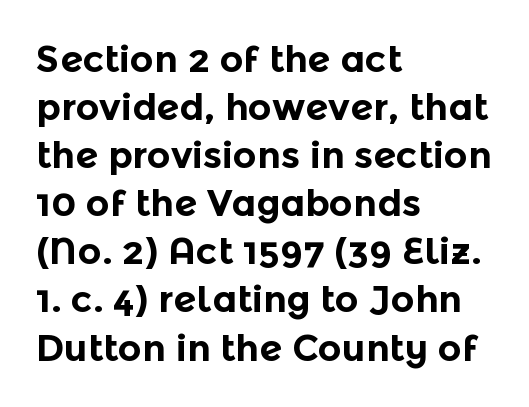
The face used here has the dense, thick strokes of a bold. Check where the strokes stop: nothing finishes them off — pure sans. Line beginnings align vertically; line endings do not. Nope, not italic — everything's standing straight. Character widths vary here, with narrow letters taking less room than wide ones.
